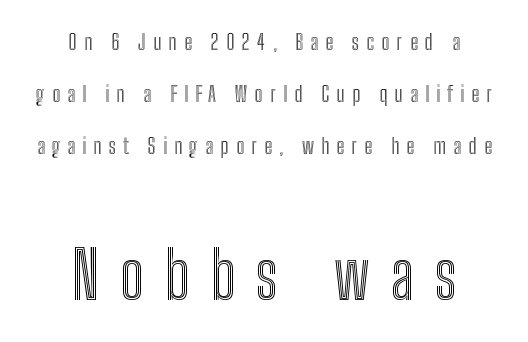
The image shows 65 px condensed type, upright; set centered, loose line spacing (2.36x), unusually wide letter spacing (+0.32 em), not underlined; the second (bottom) block is 2.95x larger; a medium x-height.
